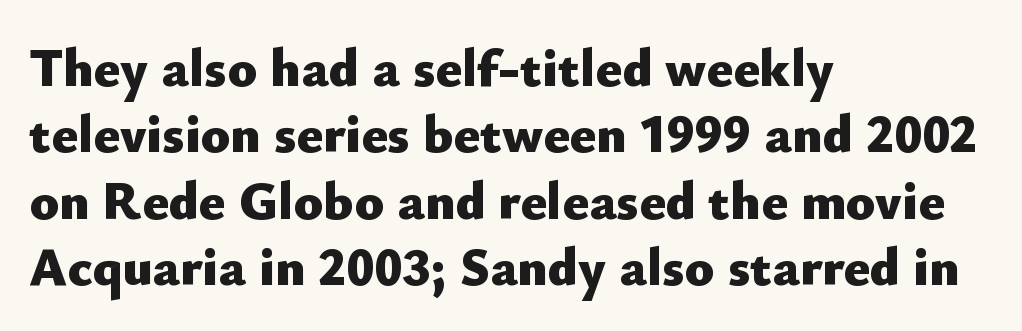
Q: Is the text bold? A: Yes.
Q: Is the text italic (slanted)? A: No, it is upright.
Q: Is the typeface a serif or a sans-serif typeface? A: Sans-serif.
Q: Is the text underlined? A: No.
Q: How is the paragraph aligned? A: Left-aligned.
Q: Is the spacing between letters normal or unusually wide? A: Normal.
Q: Width (condensed, normal, or wide)? A: Normal.
Q: Stroke contrast? A: Low.
Q: x-height? A: Small.
Q: Monospaced? A: No.
